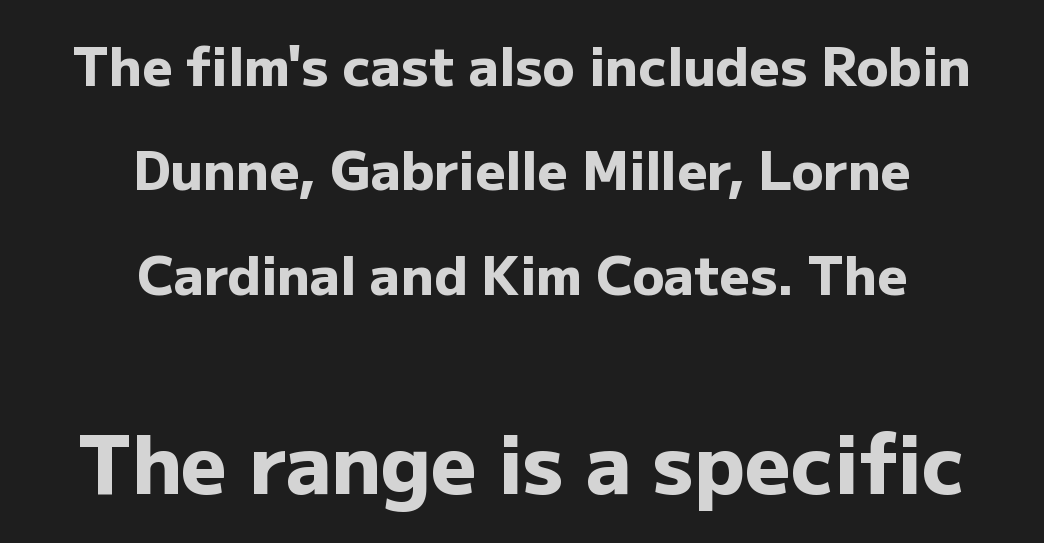
The image shows 80 px heavy sans-serif type, upright; set centered, loose line spacing (1.97x), normal letter spacing, not underlined; the second (bottom) block is 1.51x larger; low stroke contrast and a medium x-height.
